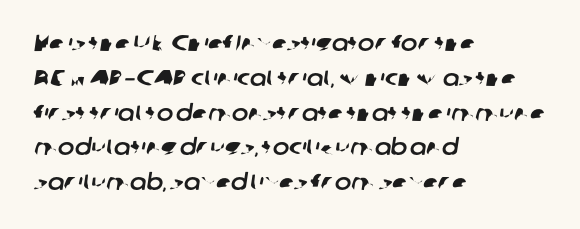
{"underline": "no", "align": "left", "line_spacing": "normal", "line_spacing_ratio": 1.58, "letter_spacing": "normal", "letter_spacing_em": 0.0, "glyph_px": 22}
